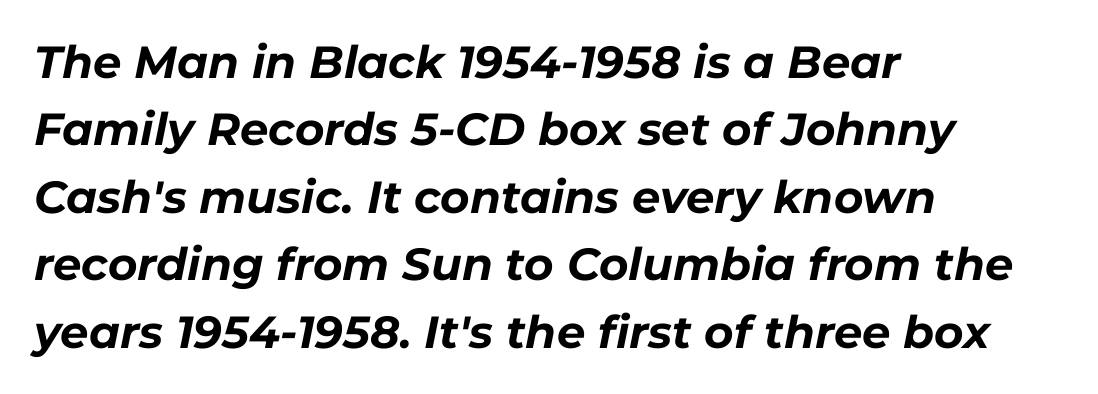
{"italic": "yes", "lean": "right", "slant_degrees": 11, "bold": "yes", "weight": "bold", "width": "normal", "stroke_contrast": "low", "x_height": "medium", "monospaced": "no", "underline": "no", "align": "left", "line_spacing": "normal", "line_spacing_ratio": 1.5, "letter_spacing": "normal", "letter_spacing_em": 0.0, "glyph_px": 45}
